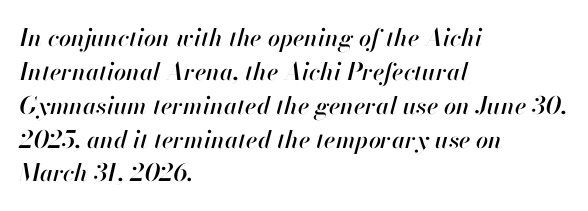
The letters sit at their default tracking, neither squeezed nor spread. Teacher's note: observe the even left margin — that is flush-left alignment. Letters rest on an invisible, unmarked baseline. Looking at the ascenders, they clearly lean.
